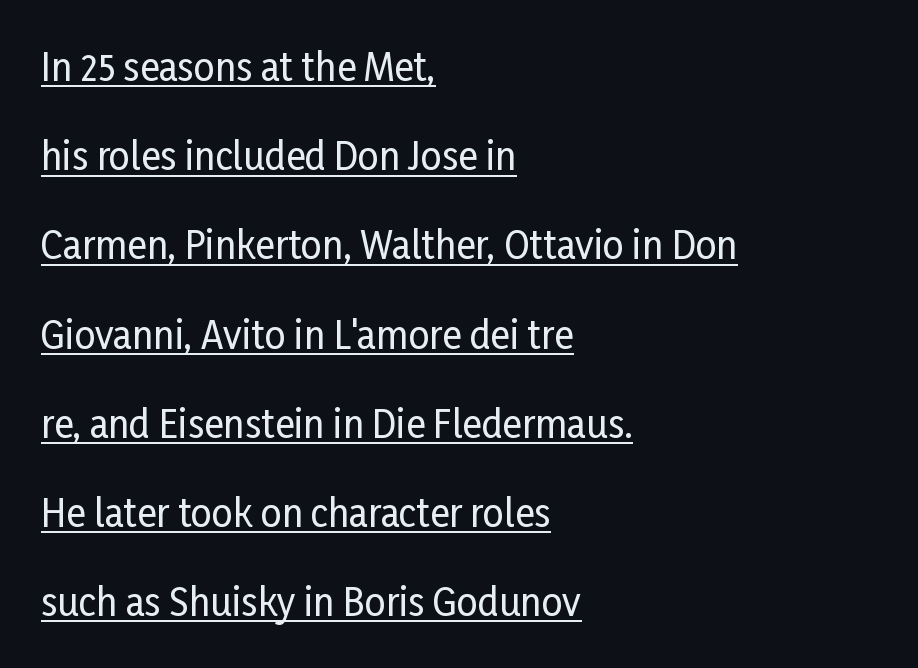
This sample carries an underscore along the baseline area. Unlike a traditional serif, this face leaves its strokes unadorned. The tracking reads as untouched default to a designer's eye. Does the lettering tilt? It doesn't — this is upright. The space between consecutive lines is lavish.
